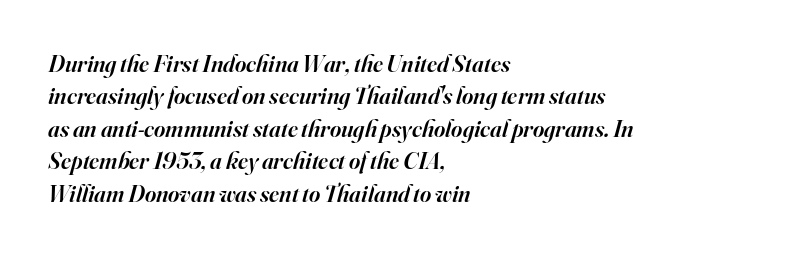
{"italic": "yes", "lean": "right", "slant_degrees": 16, "bold": "semi", "underline": "no", "align": "left", "line_spacing": "normal", "line_spacing_ratio": 1.35, "letter_spacing": "normal", "letter_spacing_em": 0.0, "glyph_px": 24}
